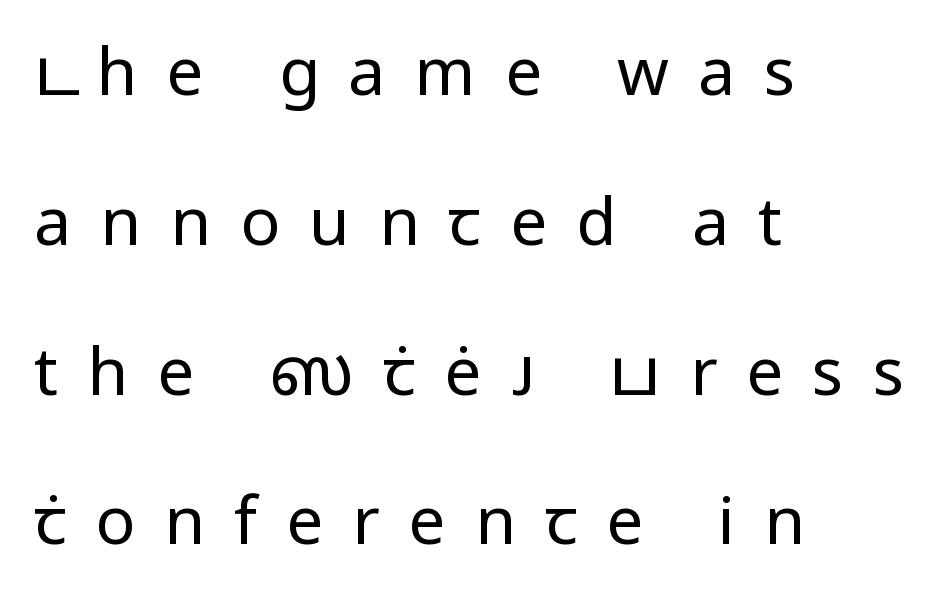
The image shows 66 px regular-weight sans-serif type, upright; set left-aligned, loose line spacing (2.27x), unusually wide letter spacing (+0.44 em), not underlined; low stroke contrast and a medium x-height.
